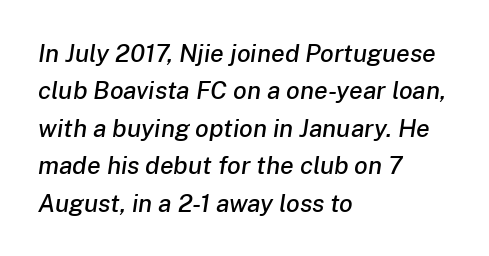
{"italic": "yes", "lean": "right", "slant_degrees": 8, "underline": "no", "align": "left", "line_spacing": "normal", "line_spacing_ratio": 1.5, "letter_spacing": "normal", "letter_spacing_em": 0.0, "glyph_px": 25}
